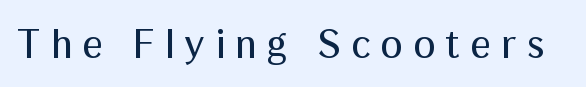
The image shows 42 px regular-weight sans-serif type, upright; set unusually wide letter spacing (+0.23 em), not underlined; medium stroke contrast and a medium x-height.
